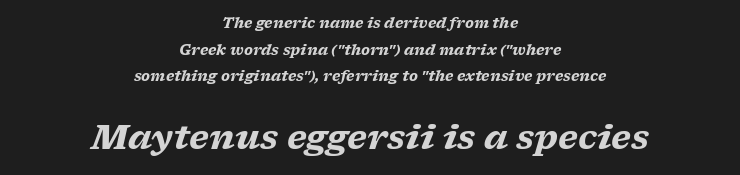
{"serif": "yes", "italic": "yes", "lean": "right", "slant_degrees": 17, "bold": "yes", "weight": "heavy", "width": "wide", "stroke_contrast": "low", "x_height": "medium", "monospaced": "no", "underline": "no", "align": "center", "line_spacing": "loose", "line_spacing_ratio": 1.9, "letter_spacing": "normal", "letter_spacing_em": 0.0, "larger_block": "second", "size_ratio": 2.36, "glyph_px": 33}
